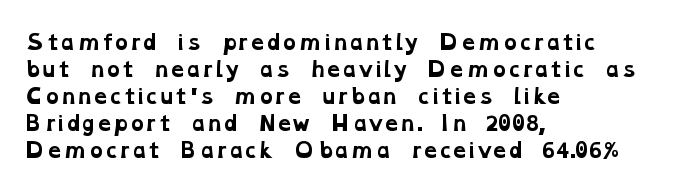
The image shows 20 px bold type; set left-aligned, normal line spacing (1.35x), normal letter spacing, not underlined.
